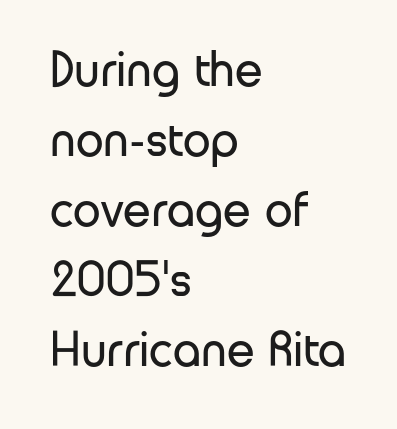
Serifs: no, the terminals of the letterforms are clean. Check the space under the baseline: it is left empty. Unbolded letterforms with no extra heft. Students, observe: this is what conventionally led text looks like. These lines are rendered in a variable-pitch font. A typesetter would call this zero additional tracking.
